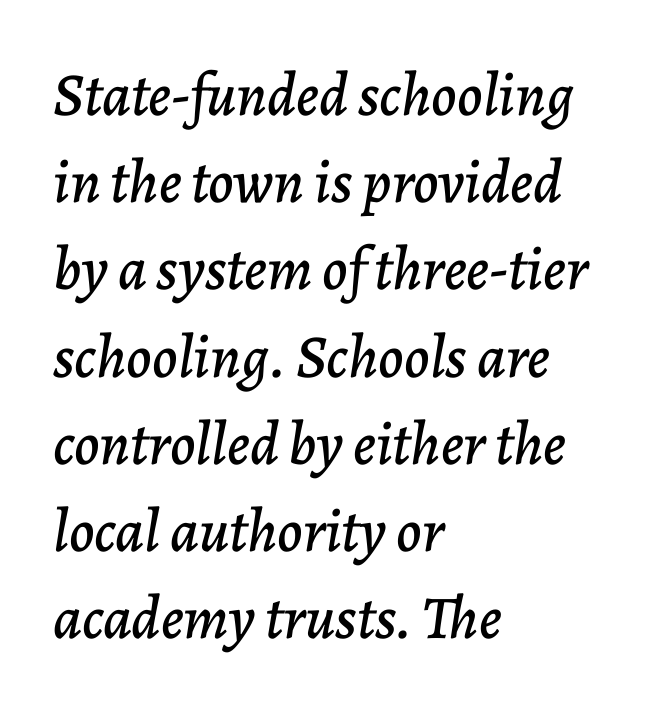
{"italic": "yes", "lean": "right", "slant_degrees": 7, "width": "normal", "stroke_contrast": "low", "x_height": "medium", "monospaced": "no", "underline": "no", "align": "left", "line_spacing": "normal", "line_spacing_ratio": 1.43, "letter_spacing": "normal", "letter_spacing_em": 0.0, "glyph_px": 61}
